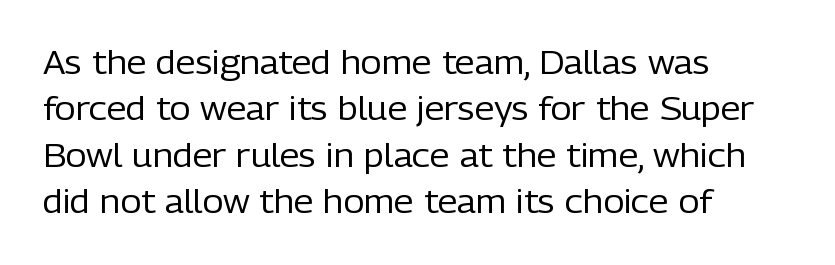
The image shows 32 px regular-weight sans-serif type, upright; set left-aligned, normal line spacing (1.45x), normal letter spacing, not underlined; low stroke contrast and a medium x-height.
